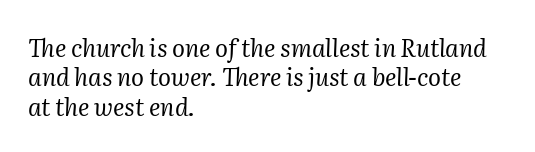
Notice how the passage keeps a crisp vertical edge on the left only. Just letters on the line, the space beneath them empty. Stem width sits at or under what a default text font uses. Style check: oblique.
